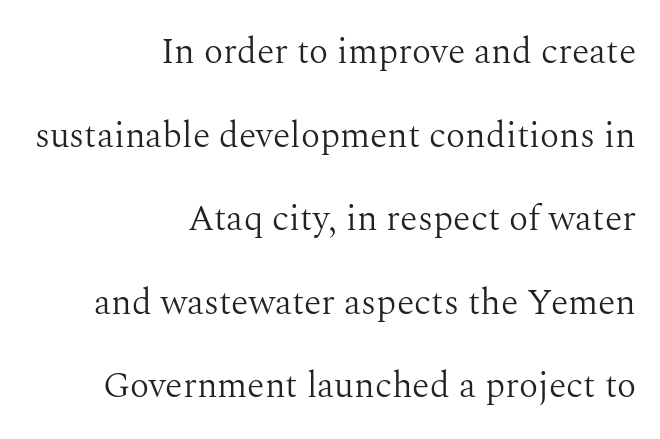
Q: Is the text bold? A: No.
Q: Is the text italic (slanted)? A: No, it is upright.
Q: Is the typeface a serif or a sans-serif typeface? A: Serif.
Q: Is the text underlined? A: No.
Q: How is the paragraph aligned? A: Right-aligned.
Q: Is the spacing between letters normal or unusually wide? A: Normal.
Q: Is the spacing between lines tight, normal or loose? A: Loose.
Q: Width (condensed, normal, or wide)? A: Normal.
Q: Stroke contrast? A: Medium.
Q: x-height? A: Medium.
Q: Monospaced? A: No.
